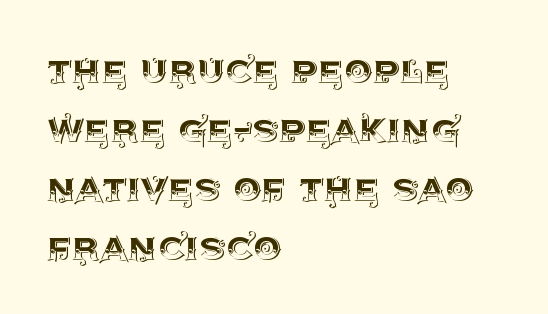
The image shows 45 px text type, upright; set left-aligned, normal line spacing (1.31x), normal letter spacing, not underlined; a large x-height.
